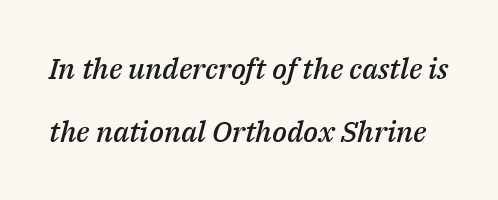
The image shows 29 px semibold type, italic (leaning right); set loose line spacing (2.18x), normal letter spacing, not underlined; medium stroke contrast and a medium x-height.
